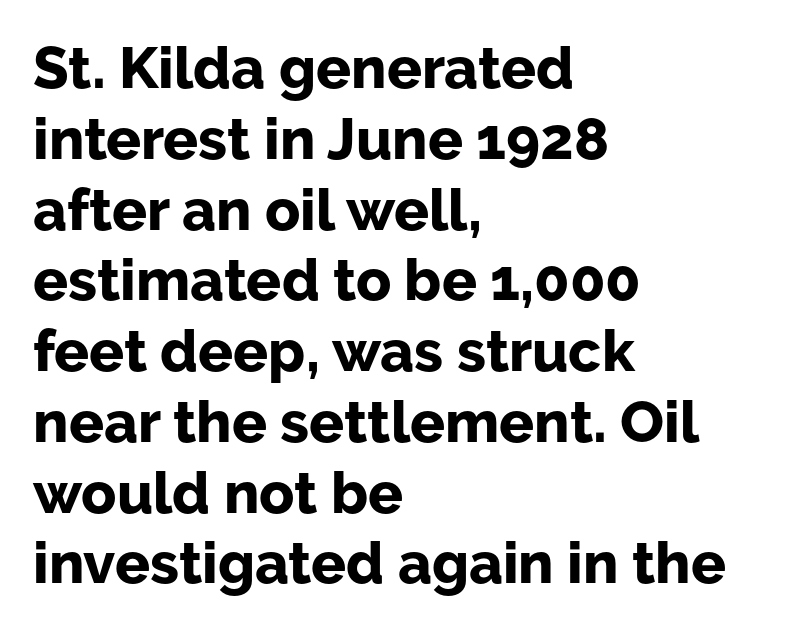
The image shows 58 px bold sans-serif type, upright; set left-aligned, line spacing 1.22x, normal letter spacing, not underlined; low stroke contrast and a medium x-height.
